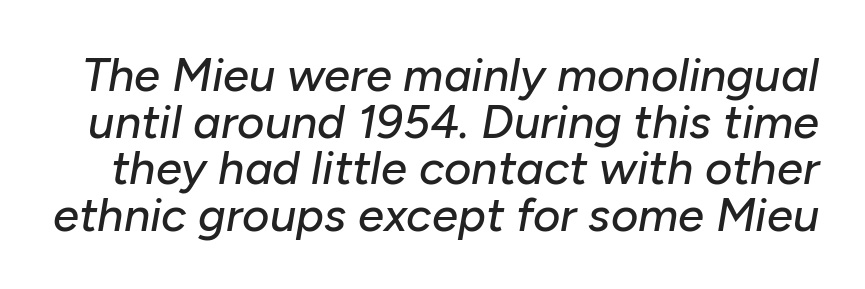
The image shows 47 px text type, italic (leaning right); set tight line spacing (0.99x), normal letter spacing, not underlined; low stroke contrast and a medium x-height.
